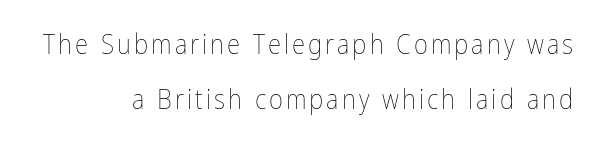
{"italic": "no", "bold": "no", "underline": "no", "align": "right", "line_spacing": "loose", "line_spacing_ratio": 2.02, "glyph_px": 27}
